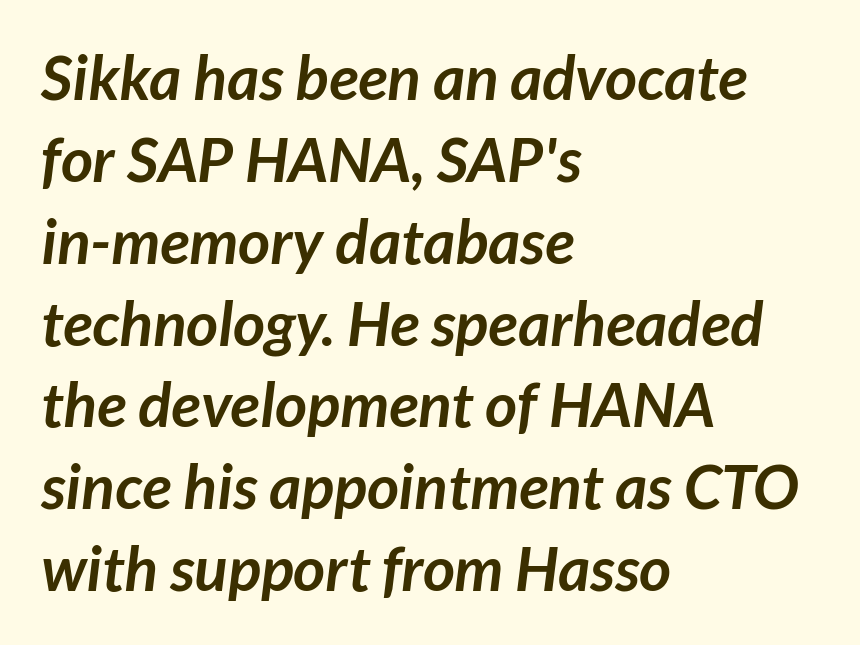
Regarding serifs, this sample does without them. Honestly, the row spacing looks completely unremarkable. These lines stack with their left ends in a neat column. Typographic density is high because the face is bold. Character widths vary here, with narrow letters taking less room than wide ones. The baseline area is clear.
